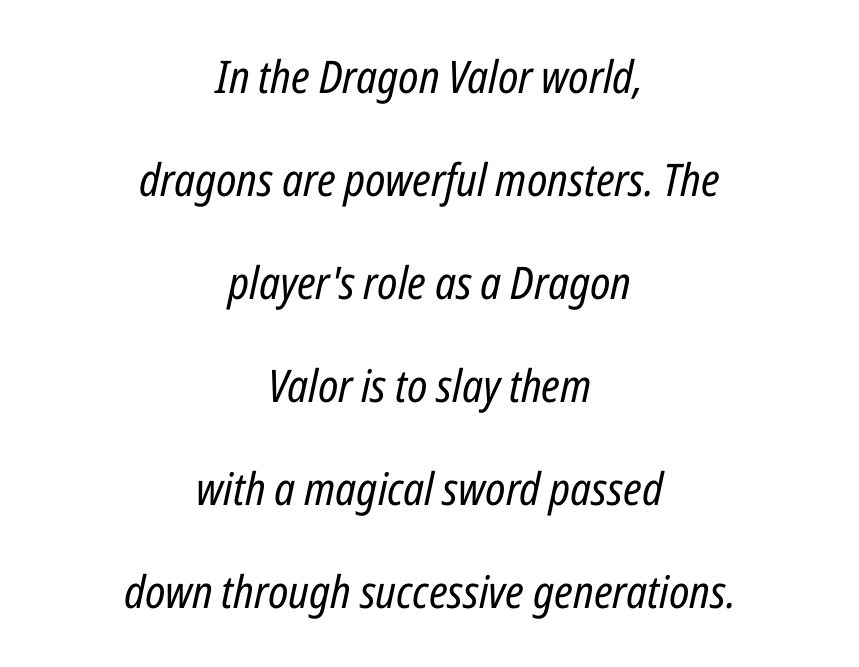
Q: Is the text bold? A: No.
Q: Is the text italic (slanted)? A: Yes, it leans right by about 12 degrees.
Q: Is the text underlined? A: No.
Q: How is the paragraph aligned? A: Centered.
Q: Is the spacing between letters normal or unusually wide? A: Normal.
Q: Is the spacing between lines tight, normal or loose? A: Loose.
Q: Width (condensed, normal, or wide)? A: Condensed.
Q: Stroke contrast? A: Low.
Q: x-height? A: Medium.
Q: Monospaced? A: No.
